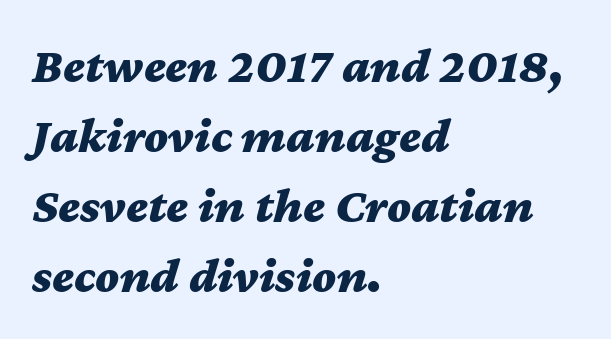
{"italic": "yes", "lean": "right", "slant_degrees": 12, "bold": "yes", "weight": "bold", "width": "wide", "stroke_contrast": "medium", "x_height": "medium", "monospaced": "no", "underline": "no", "align": "left", "line_spacing": "normal", "line_spacing_ratio": 1.4, "letter_spacing": "normal", "letter_spacing_em": 0.0, "glyph_px": 50}
